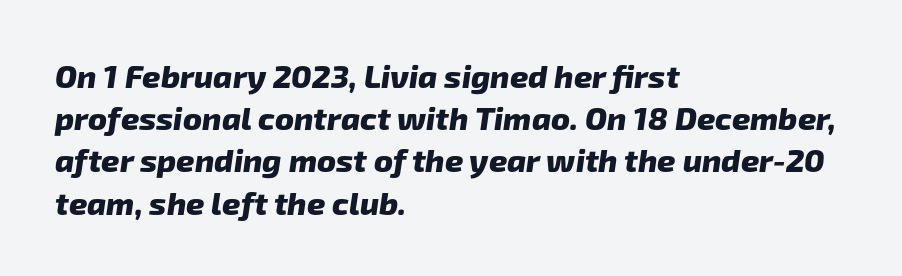
Q: Is the text bold? A: Yes.
Q: Is the typeface a serif or a sans-serif typeface? A: Sans-serif.
Q: Is the text underlined? A: No.
Q: How is the paragraph aligned? A: Left-aligned.
Q: Is the spacing between letters normal or unusually wide? A: Normal.
Q: Is the spacing between lines tight, normal or loose? A: Normal.
Q: Width (condensed, normal, or wide)? A: Normal.
Q: Stroke contrast? A: Low.
Q: x-height? A: Medium.
Q: Monospaced? A: No.
